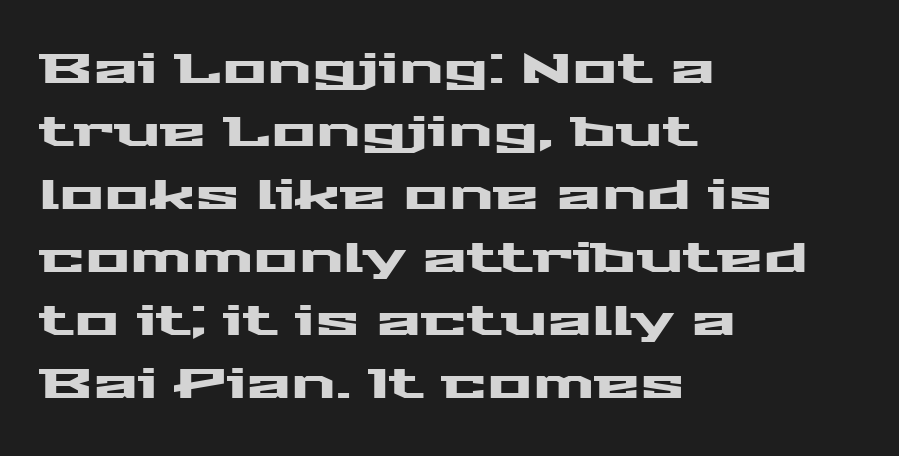
The rendering uses natural spacing where letterforms have individual widths. The ragged edge is on the right, which tells us the setting is flush left. Rows of type keep a routine distance in the vertical direction. Type style note: lacks serifs. Tracking value appears to be zero — textbook default spacing. Every character sits straight up, as roman type does.
